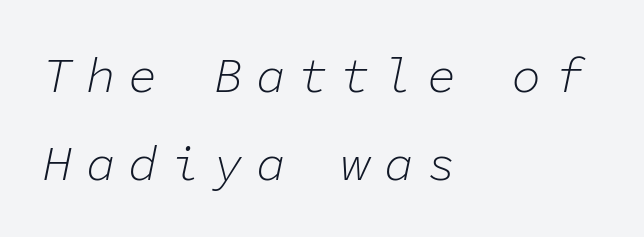
The typesetter chose a ragged-right arrangement here. Letters rest on an invisible, unmarked baseline. Summary of weight: not heavy and not bold. Tracking here is generous; glyphs stand well apart from one another.
